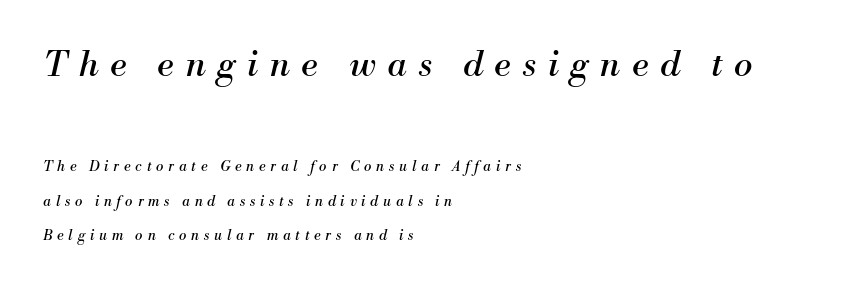
The image shows 35 px regular-weight serif type, italic (leaning right); set left-aligned, loose line spacing (2.48x), unusually wide letter spacing (+0.34 em), not underlined; the first (top) block is 2.5x larger; medium stroke contrast and a small x-height.
